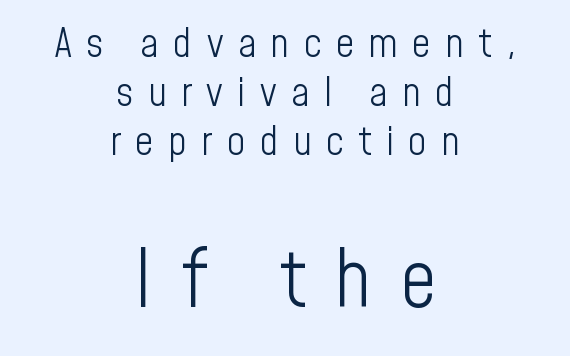
The image shows 79 px light, condensed sans-serif type, upright; set centered, line spacing 1.23x, unusually wide letter spacing (+0.36 em), not underlined; the second (bottom) block is 1.98x larger; low stroke contrast and a medium x-height.
